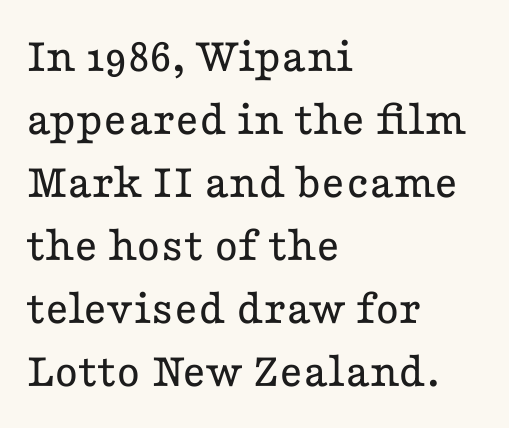
These lines are rendered in a variable-pitch font. Nobody touched the tracking dial on this one. Posture: straight, roman, zero tilt. Letters have the restrained weight of plain body copy at most. Line beginnings align vertically; line endings do not. Decoration check: the copy has no underline.
